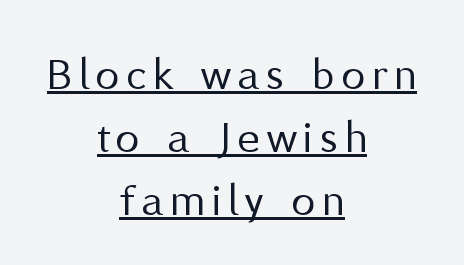
The rendering uses natural spacing where letterforms have individual widths. Nope, not italic — everything's standing straight. Letterform terminals end flat and unadorned throughout the passage. The compositor balanced each line on the midline.
